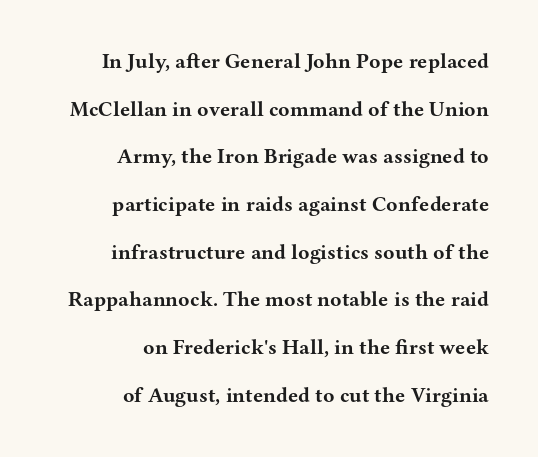
The image shows 21 px bold type, upright; set right-aligned, loose line spacing (2.27x), normal letter spacing, not underlined.
